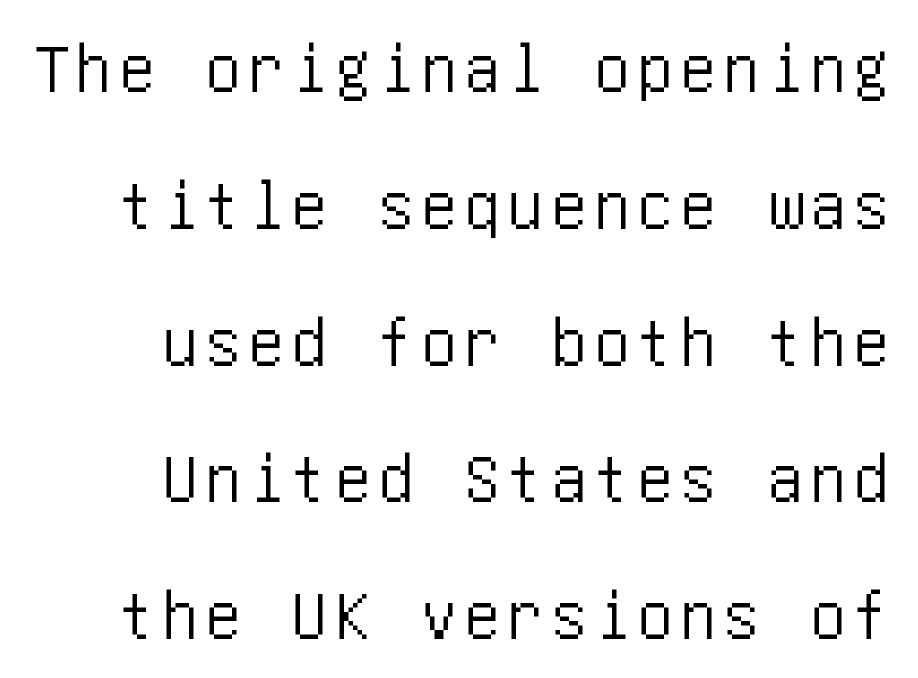
{"serif": "no", "italic": "no", "width": "condensed", "stroke_contrast": "low", "x_height": "large", "underline": "no", "align": "right", "line_spacing": "loose", "line_spacing_ratio": 1.9, "glyph_px": 72}
